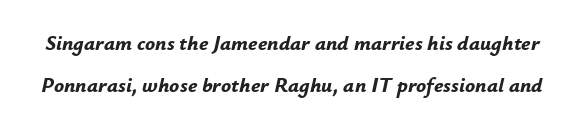
{"italic": "yes", "lean": "right", "slant_degrees": 12, "bold": "yes", "underline": "no", "line_spacing": "loose", "line_spacing_ratio": 2.0, "letter_spacing": "normal", "letter_spacing_em": 0.0, "glyph_px": 21}
